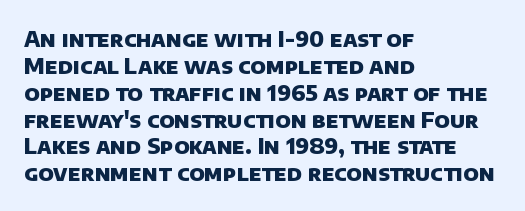
Q: Is the text bold? A: Yes.
Q: Is the text underlined? A: No.
Q: How is the paragraph aligned? A: Left-aligned.
Q: Is the spacing between letters normal or unusually wide? A: Normal.
